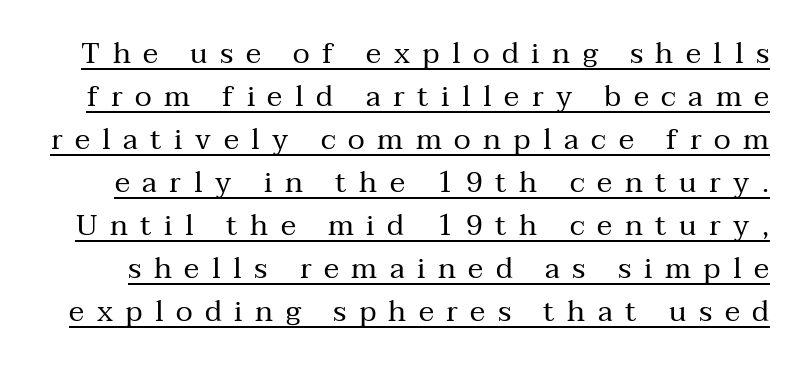
Q: Is the text bold? A: No.
Q: Is the text italic (slanted)? A: No, it is upright.
Q: Is the typeface a serif or a sans-serif typeface? A: Serif.
Q: Is the text underlined? A: Yes.
Q: Is the spacing between letters normal or unusually wide? A: Unusually wide.
Q: Is the spacing between lines tight, normal or loose? A: Normal.
Q: Width (condensed, normal, or wide)? A: Normal.
Q: Stroke contrast? A: Medium.
Q: x-height? A: Medium.
Q: Monospaced? A: No.
